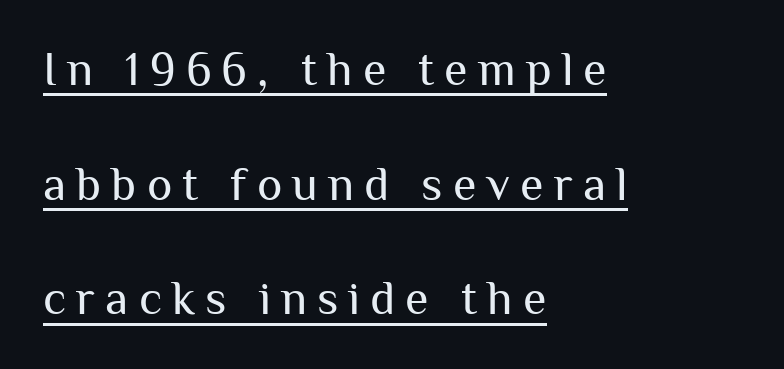
Is there any slant? The stems are plumb. In designer terms, the underline attribute is active on this setting. Reading down the block, your eye returns to a fixed left position each line. Proportional: the letters do not fall into vertical columns.
